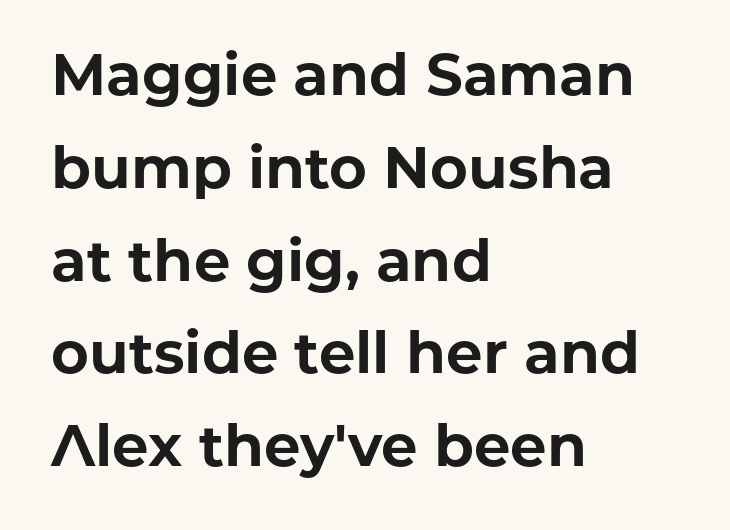
Q: Is the text bold? A: Yes.
Q: Is the text italic (slanted)? A: No, it is upright.
Q: Is the typeface a serif or a sans-serif typeface? A: Sans-serif.
Q: Is the text underlined? A: No.
Q: How is the paragraph aligned? A: Left-aligned.
Q: Is the spacing between letters normal or unusually wide? A: Normal.
Q: Is the spacing between lines tight, normal or loose? A: Normal.
Q: Width (condensed, normal, or wide)? A: Normal.
Q: Stroke contrast? A: Low.
Q: x-height? A: Medium.
Q: Monospaced? A: No.
